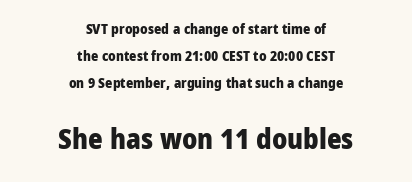
Q: Is the text bold? A: Yes.
Q: Is the text italic (slanted)? A: No, it is upright.
Q: Is the typeface a serif or a sans-serif typeface? A: Sans-serif.
Q: Is the text underlined? A: No.
Q: How is the paragraph aligned? A: Centered.
Q: Is the spacing between letters normal or unusually wide? A: Normal.
Q: Is the spacing between lines tight, normal or loose? A: Loose.
Q: Which block of text is set in a larger size, the first (top) or the second (bottom)? A: The second (bottom) one.
Q: Width (condensed, normal, or wide)? A: Normal.
Q: Stroke contrast? A: Low.
Q: x-height? A: Medium.
Q: Monospaced? A: No.
